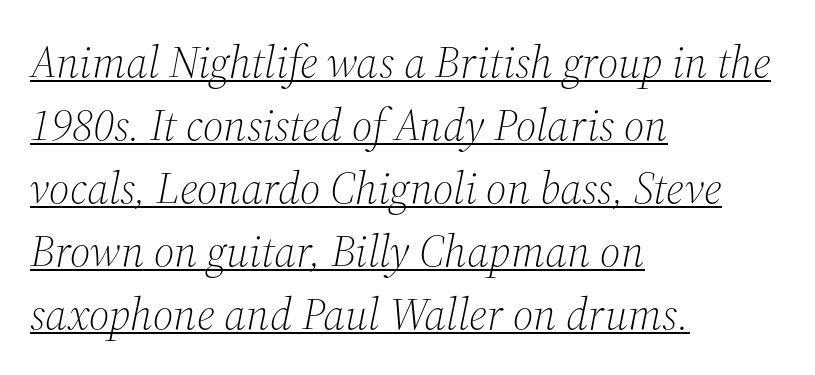
{"serif": "yes", "italic": "yes", "lean": "right", "slant_degrees": 12, "bold": "no", "weight": "light", "width": "normal", "stroke_contrast": "medium", "x_height": "medium", "monospaced": "no", "underline": "yes", "align": "left", "line_spacing": "normal", "line_spacing_ratio": 1.4, "letter_spacing": "normal", "letter_spacing_em": 0.0, "glyph_px": 45}
